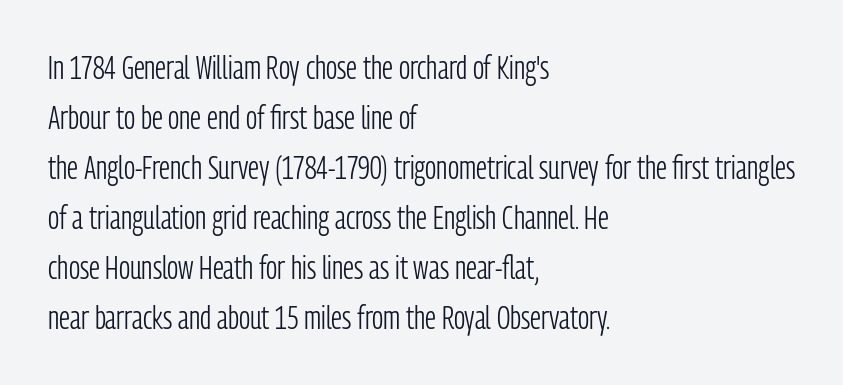
The glyphs in this specimen are sans serif. Is the letter spacing exaggerated? No — it looks like the ordinary default. Varying glyph widths throughout — classic text-font behaviour. Vertical strokes here are truly vertical.
